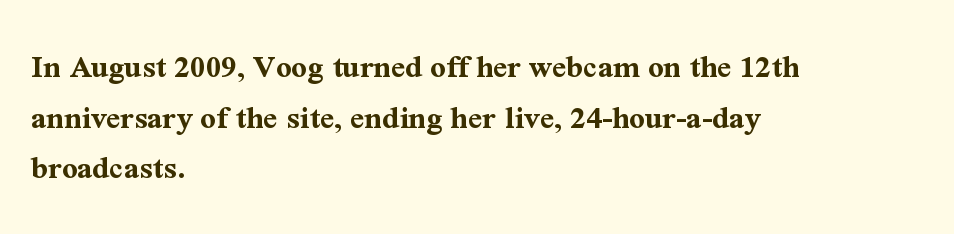
A student would call this left alignment; a typographer would say flush left, rag right. The glyphs in this specimen are seriffed. A typesetter would call this proportional, since set widths differ per character. Does the lettering tilt? It doesn't — this is upright. These lines sit exactly where default settings would place them. Thick stems and heavy bowls — unmistakably bold.
